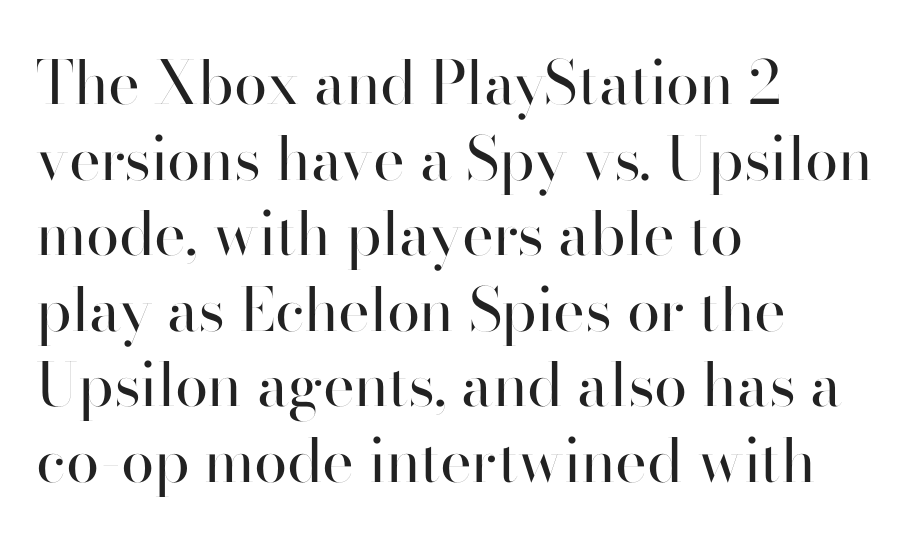
Q: Is the text bold? A: No.
Q: Is the text italic (slanted)? A: No, it is upright.
Q: Is the typeface a serif or a sans-serif typeface? A: Sans-serif.
Q: Is the text underlined? A: No.
Q: How is the paragraph aligned? A: Left-aligned.
Q: Is the spacing between letters normal or unusually wide? A: Normal.
Q: Is the spacing between lines tight, normal or loose? A: Normal.
Q: Width (condensed, normal, or wide)? A: Normal.
Q: Stroke contrast? A: High.
Q: x-height? A: Small.
Q: Monospaced? A: No.
